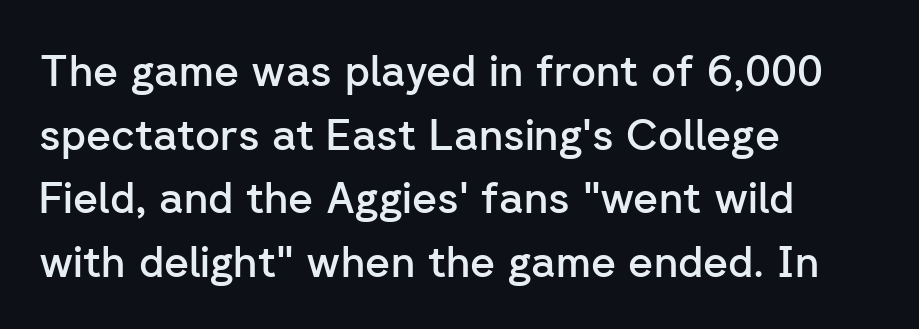
{"serif": "no", "italic": "no", "bold": "semi", "weight": "semibold", "width": "normal", "stroke_contrast": "low", "x_height": "medium", "monospaced": "no", "underline": "no", "align": "left", "line_spacing": "normal", "line_spacing_ratio": 1.48, "letter_spacing": "normal", "letter_spacing_em": 0.0, "glyph_px": 43}
